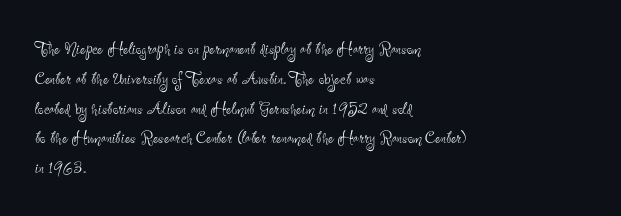
Q: Is the text bold? A: No.
Q: Is the text italic (slanted)? A: Yes.
Q: Is the text underlined? A: No.
Q: How is the paragraph aligned? A: Left-aligned.
Q: Is the spacing between letters normal or unusually wide? A: Normal.
Q: Is the spacing between lines tight, normal or loose? A: Normal.
